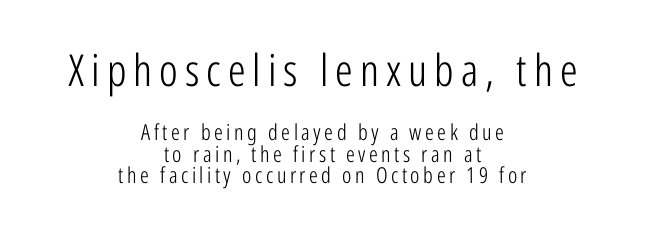
{"serif": "no", "italic": "no", "bold": "no", "weight": "light", "width": "condensed", "stroke_contrast": "low", "x_height": "medium", "monospaced": "no", "underline": "no", "align": "center", "line_spacing": "tight", "line_spacing_ratio": 0.98, "larger_block": "first", "size_ratio": 2.0, "glyph_px": 44}
